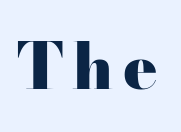
The image shows 64 px heavy, wide serif type, upright; set not underlined; high stroke contrast and a small x-height.
